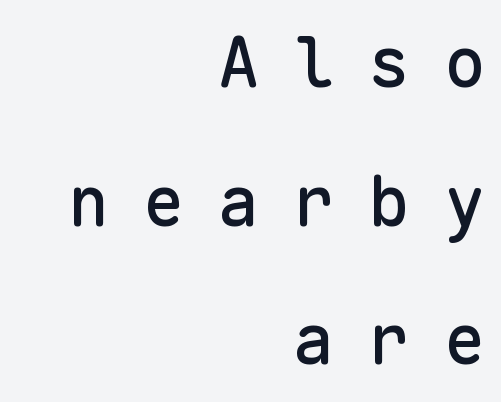
Italic? Not at all — the glyphs are vertical. Bare-footed words on every line. Think of a typewriter: that constant character pitch is what you see here. Observe the wide spacing: letters keep a clear distance from each other. Check where the strokes stop: nothing finishes them off — pure sans.
